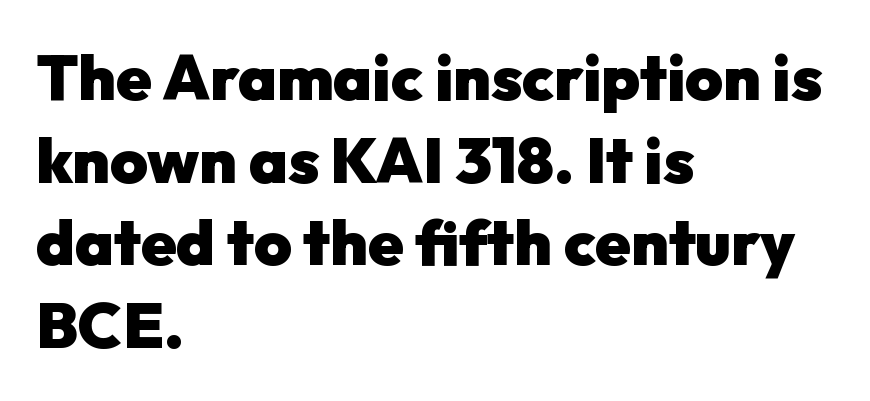
Honestly, the row spacing looks completely unremarkable. How are the letters spaced? Ordinarily, with no added tracking. This rendering employs a face without finishing strokes, i.e., a sans-serif. The typography opts for an upright posture over an oblique one. Strokes here are thick enough to call this a true bold. The passage shown is not underscored anywhere.
